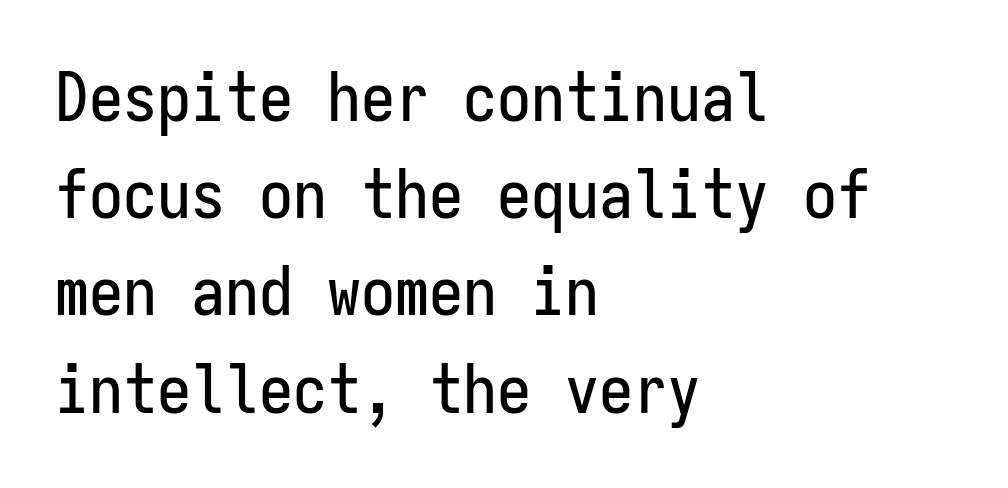
The image shows 68 px condensed sans-serif type, upright, monospaced; set left-aligned, normal line spacing (1.43x), normal letter spacing, not underlined; low stroke contrast and a medium x-height.
